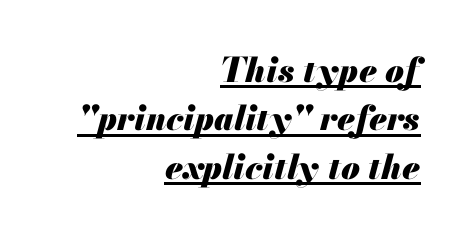
Plenty of ink on the page — the face is bold. Quick note: italic. Underlining? Definitely there. Observe the ordinary spacing: letters are neighbours, not strangers. Alignment: flush right. One glance says typical: line gaps are just what's usual.
